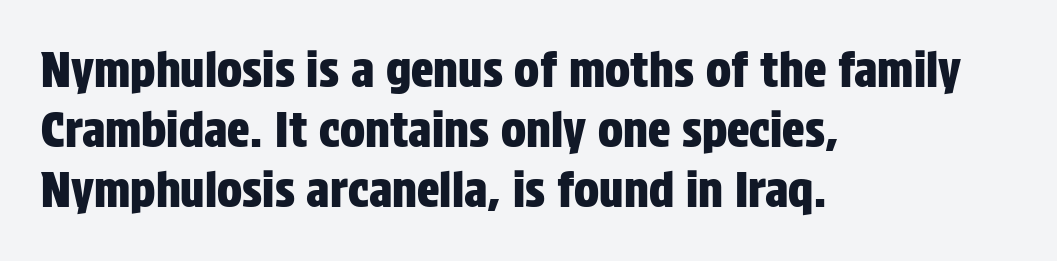
Nobody touched the tracking dial on this one. Unmarked baselines from the first word to the last. Varying glyph widths throughout — classic text-font behaviour. It's the straight-up-and-down kind of type.
